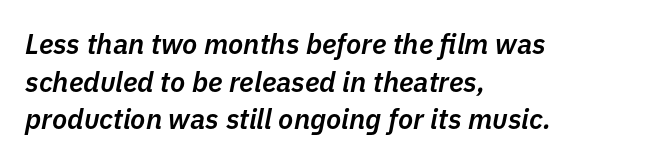
{"italic": "yes", "lean": "right", "slant_degrees": 11, "bold": "semi", "weight": "semibold", "width": "normal", "stroke_contrast": "low", "x_height": "medium", "monospaced": "no", "underline": "no", "align": "left", "line_spacing": "normal", "line_spacing_ratio": 1.34, "letter_spacing": "normal", "letter_spacing_em": 0.0, "glyph_px": 28}
